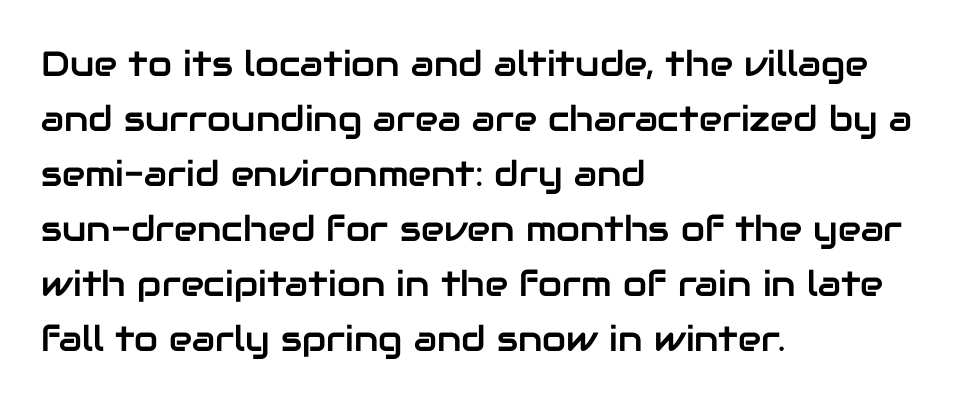
Glyph-to-glyph distance matches everyday printed text. Horizontally, the lines are justified to the leading edge only. A typesetter would call this leading conventional body-copy spacing. Posture: upright roman.
